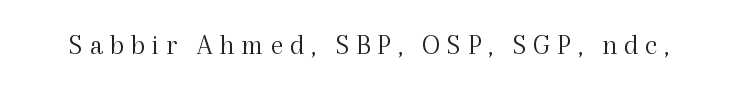
Serifs: yes, visible at the terminals of the letterforms. Look at the tracking — it's clearly loosened, letters drifting apart. A quiet, ordinary-to-light weight characterises the typeface. Check under the words: just untouched page. The letters stand upright; this is a roman face.
